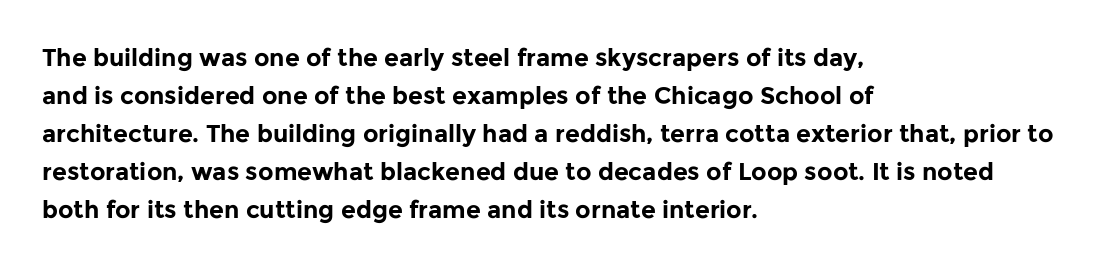
{"italic": "no", "bold": "yes", "underline": "no", "align": "left", "line_spacing": "normal", "line_spacing_ratio": 1.58, "letter_spacing": "normal", "letter_spacing_em": 0.0, "glyph_px": 24}
